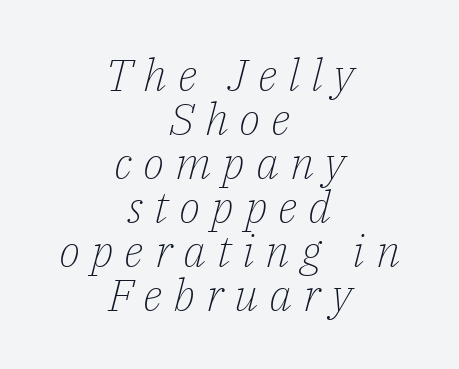
The image shows 45 px light serif type, italic (leaning right); set centered, tight line spacing (0.98x), unusually wide letter spacing (+0.24 em), not underlined; low stroke contrast and a medium x-height.
